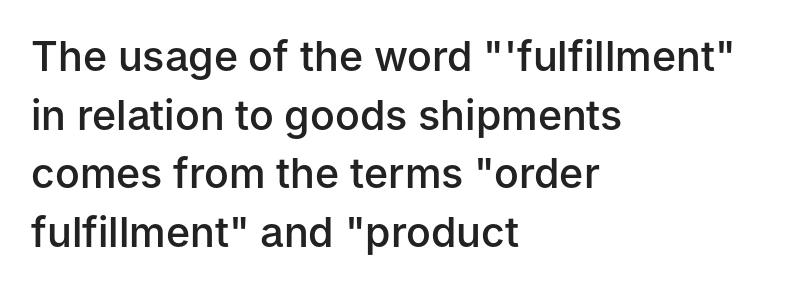
{"serif": "no", "italic": "no", "bold": "semi", "weight": "semibold", "width": "normal", "stroke_contrast": "low", "x_height": "medium", "monospaced": "no", "underline": "no", "align": "left", "line_spacing": "normal", "line_spacing_ratio": 1.43, "letter_spacing": "normal", "letter_spacing_em": 0.0, "glyph_px": 41}
